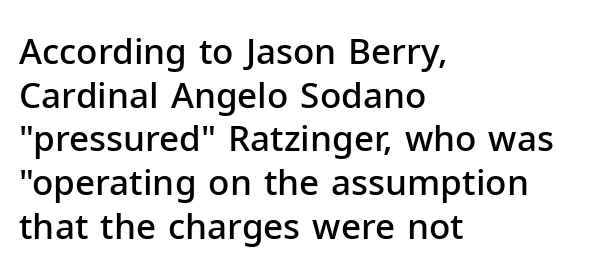
The image shows 35 px semibold sans-serif type, upright; set left-aligned, normal line spacing (1.25x), normal letter spacing, not underlined; low stroke contrast and a medium x-height.
